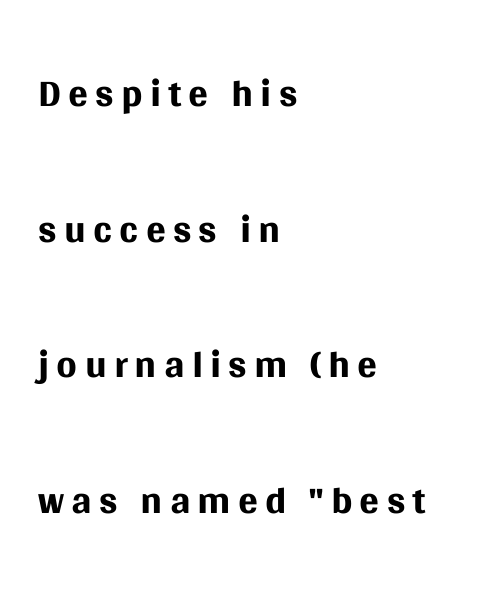
Q: Is the text bold? A: No.
Q: Is the text italic (slanted)? A: No, it is upright.
Q: Is the typeface a serif or a sans-serif typeface? A: Sans-serif.
Q: Is the text underlined? A: No.
Q: How is the paragraph aligned? A: Left-aligned.
Q: Is the spacing between lines tight, normal or loose? A: Loose.
Q: Width (condensed, normal, or wide)? A: Normal.
Q: Stroke contrast? A: Medium.
Q: x-height? A: Large.
Q: Monospaced? A: No.
